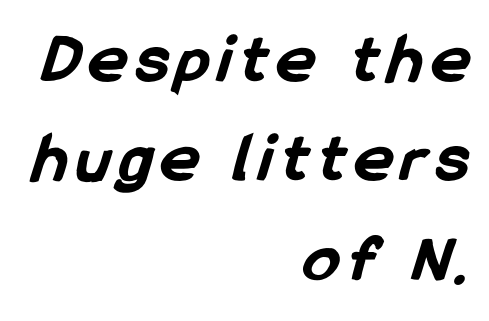
The image shows 71 px bold, condensed sans-serif type; set right-aligned, normal line spacing (1.4x), not underlined; low stroke contrast and a medium x-height.
